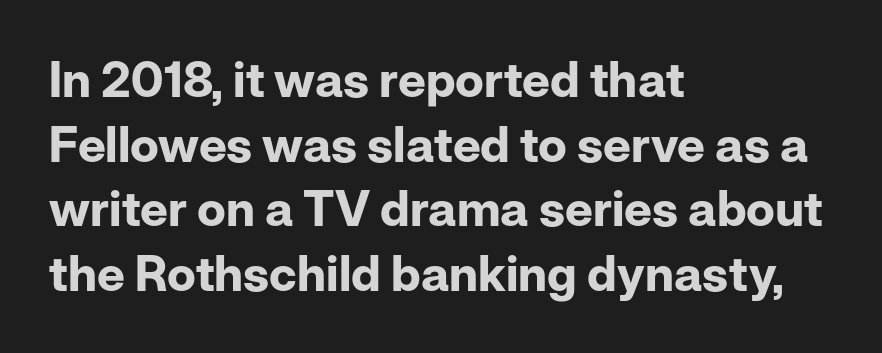
Italic? Not at all — the glyphs are vertical. Words appear dense and cohesive because spacing is normal. Check under the words: just untouched page. Each letter keeps its own natural width here, so spacing adapts to shape.
